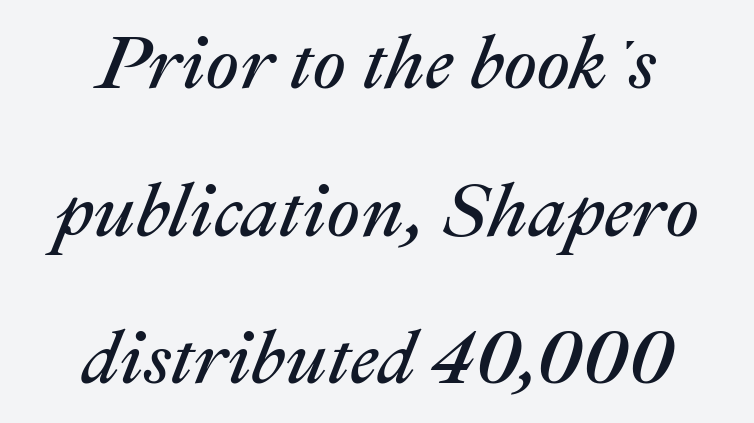
The image shows 75 px regular-weight type, italic (leaning right); set centered, loose line spacing (1.97x), normal letter spacing, not underlined; medium stroke contrast and a medium x-height.
